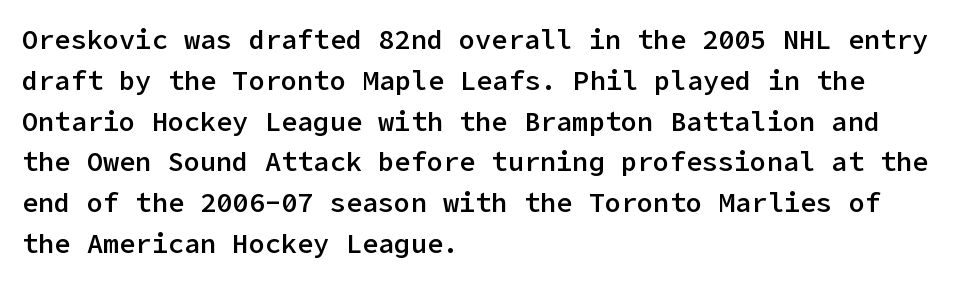
The image shows 27 px text type, upright; set left-aligned, normal line spacing (1.51x), normal letter spacing, not underlined.
